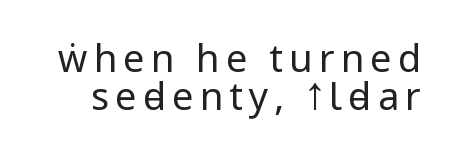
{"serif": "no", "italic": "no", "bold": "no", "weight": "regular", "width": "condensed", "stroke_contrast": "low", "underline": "no", "line_spacing": "tight", "line_spacing_ratio": 1.0, "glyph_px": 38}
